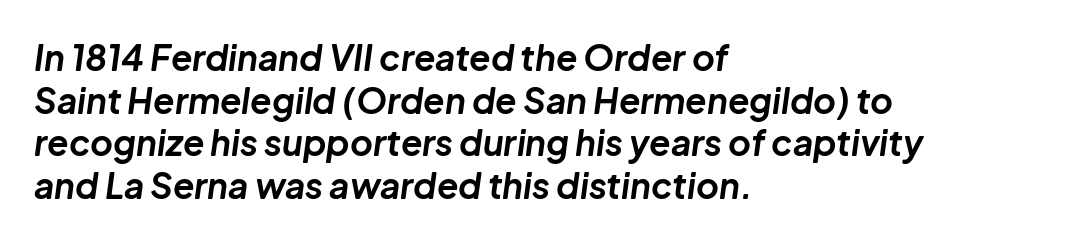
{"italic": "yes", "lean": "right", "slant_degrees": 8, "bold": "yes", "weight": "bold", "width": "normal", "stroke_contrast": "low", "x_height": "medium", "monospaced": "no", "underline": "no", "align": "left", "line_spacing_ratio": 1.22, "letter_spacing": "normal", "letter_spacing_em": 0.0, "glyph_px": 35}
